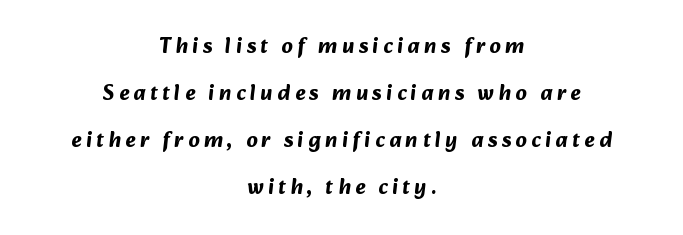
The image shows 22 px bold type; set centered, loose line spacing (2.13x), unusually wide letter spacing (+0.2 em), not underlined.
